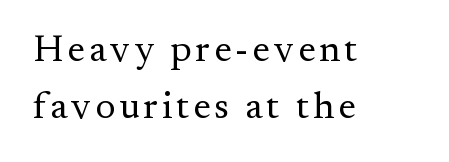
The text block is weighted toward the left margin, trailing off unevenly rightward. Stroke mass is kept to a normal reading level or below. Baseline-to-baseline distance is the conventional proportion of letter height. Typographically, this falls in the serif category. The face used here is proportionally spaced, like ordinary book or web type.
